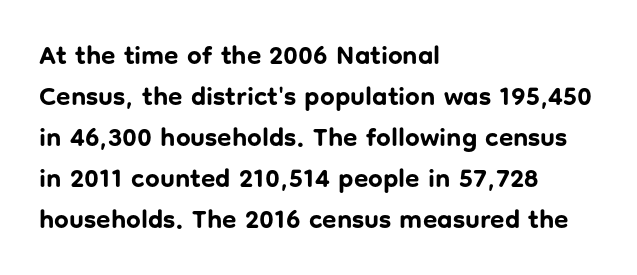
Q: Is the text bold? A: Yes.
Q: Is the text italic (slanted)? A: No, it is upright.
Q: Is the text underlined? A: No.
Q: How is the paragraph aligned? A: Left-aligned.
Q: Is the spacing between letters normal or unusually wide? A: Normal.
Q: Is the spacing between lines tight, normal or loose? A: Normal.
